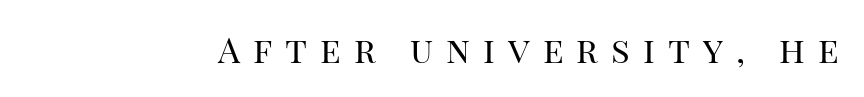
The image shows 35 px regular-weight serif type, upright; set unusually wide letter spacing (+0.37 em), not underlined; high stroke contrast and a large x-height.
